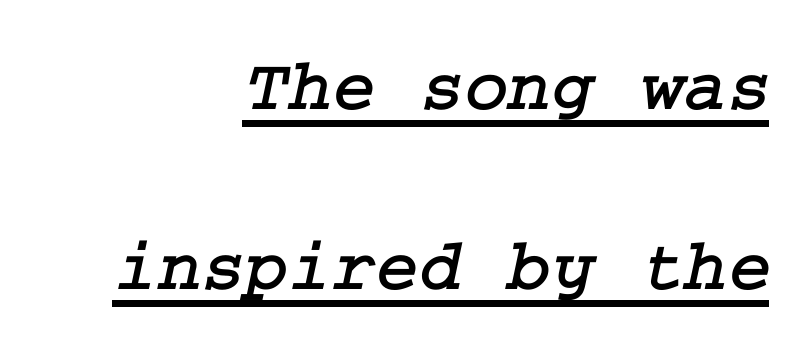
{"serif": "yes", "width": "normal", "stroke_contrast": "low", "x_height": "medium", "underline": "yes", "align": "right", "line_spacing": "loose", "line_spacing_ratio": 2.43, "letter_spacing": "normal", "letter_spacing_em": 0.0, "glyph_px": 74}
